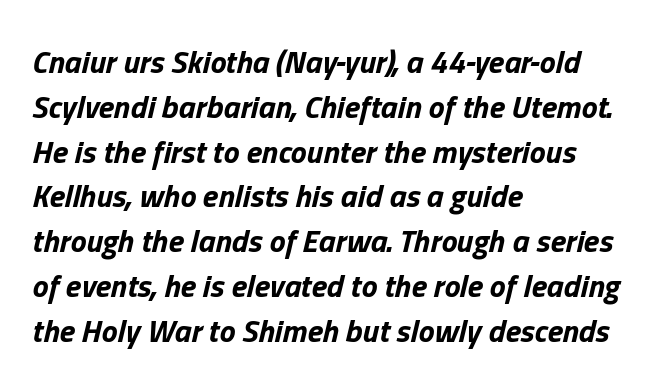
Q: Is the text bold? A: Yes.
Q: Is the text italic (slanted)? A: Yes, it leans right by about 13 degrees.
Q: Is the text underlined? A: No.
Q: How is the paragraph aligned? A: Left-aligned.
Q: Is the spacing between letters normal or unusually wide? A: Normal.
Q: Is the spacing between lines tight, normal or loose? A: Normal.
Q: Width (condensed, normal, or wide)? A: Normal.
Q: Stroke contrast? A: Low.
Q: x-height? A: Medium.
Q: Monospaced? A: No.
